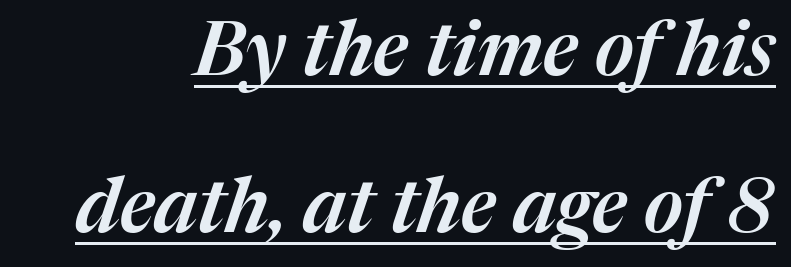
{"italic": "yes", "lean": "right", "slant_degrees": 17, "width": "normal", "stroke_contrast": "medium", "x_height": "medium", "monospaced": "no", "underline": "yes", "line_spacing": "loose", "line_spacing_ratio": 2.07, "letter_spacing": "normal", "letter_spacing_em": 0.0, "glyph_px": 76}
